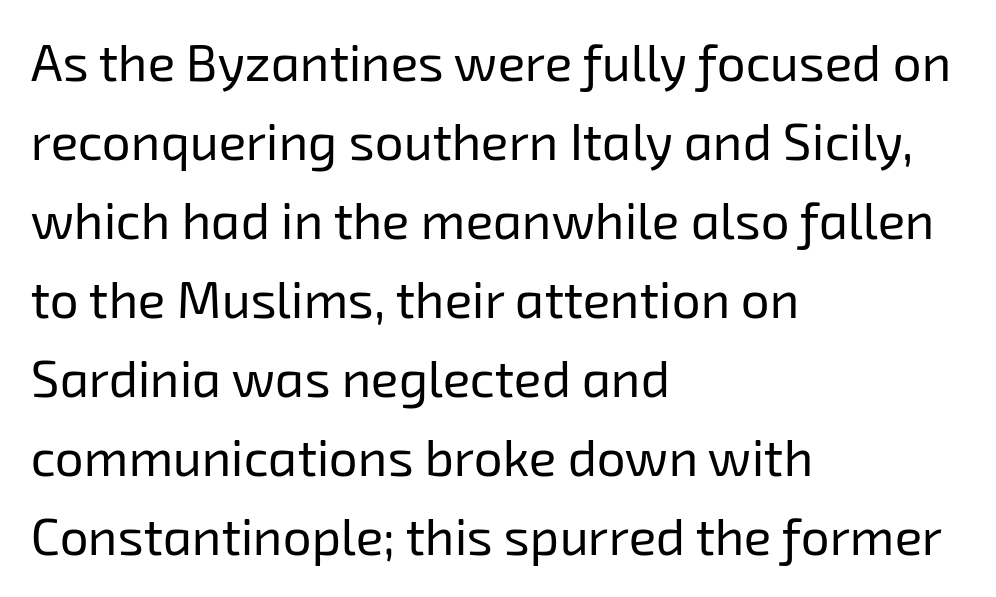
The image shows 51 px regular-weight sans-serif type; set left-aligned, normal line spacing (1.55x), normal letter spacing, not underlined; low stroke contrast and a medium x-height.
